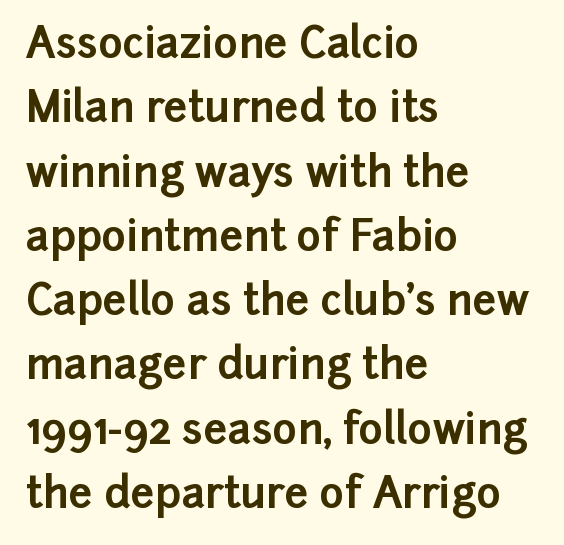
Any mark beneath the type? The region is blank. The face used here has the dense, thick strokes of a bold. Alignment: flush left. This rendering employs a face without finishing strokes, i.e., a sans-serif. Words appear dense and cohesive because spacing is normal. How would I describe the line gaps? Plain and ordinary.
